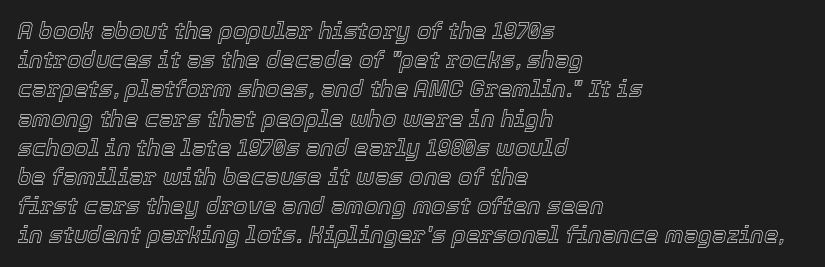
The image shows 23 px text type, italic (leaning right); set left-aligned, normal line spacing (1.27x), normal letter spacing, not underlined.
